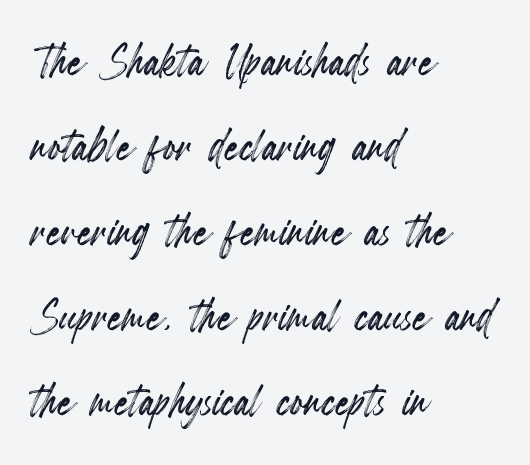
Q: Is the text italic (slanted)? A: Yes.
Q: Is the text underlined? A: No.
Q: How is the paragraph aligned? A: Left-aligned.
Q: Is the spacing between letters normal or unusually wide? A: Normal.
Q: Is the spacing between lines tight, normal or loose? A: Normal.
Q: Width (condensed, normal, or wide)? A: Condensed.
Q: x-height? A: Small.
Q: Monospaced? A: No.
